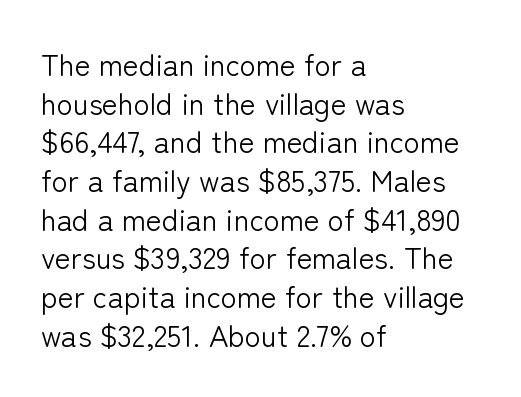
Q: Is the text bold? A: No.
Q: Is the text italic (slanted)? A: No, it is upright.
Q: Is the typeface a serif or a sans-serif typeface? A: Sans-serif.
Q: Is the text underlined? A: No.
Q: How is the paragraph aligned? A: Left-aligned.
Q: Is the spacing between letters normal or unusually wide? A: Normal.
Q: Is the spacing between lines tight, normal or loose? A: Normal.
Q: Width (condensed, normal, or wide)? A: Normal.
Q: Stroke contrast? A: Low.
Q: x-height? A: Medium.
Q: Monospaced? A: No.
